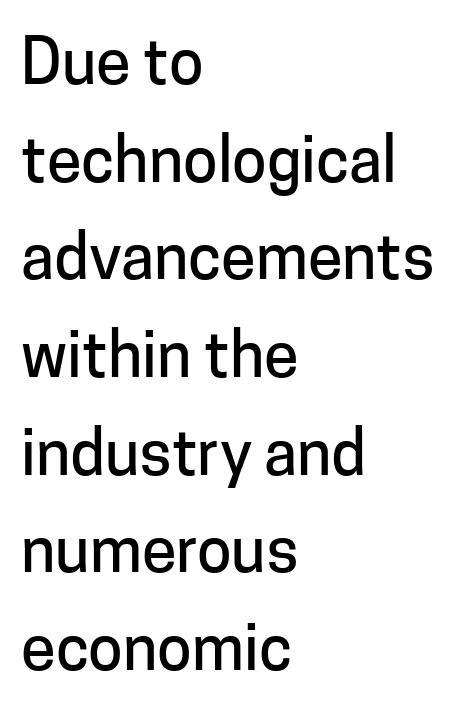
The image shows 63 px sans-serif type, upright; set left-aligned, normal line spacing (1.55x), normal letter spacing, not underlined; low stroke contrast and a medium x-height.
